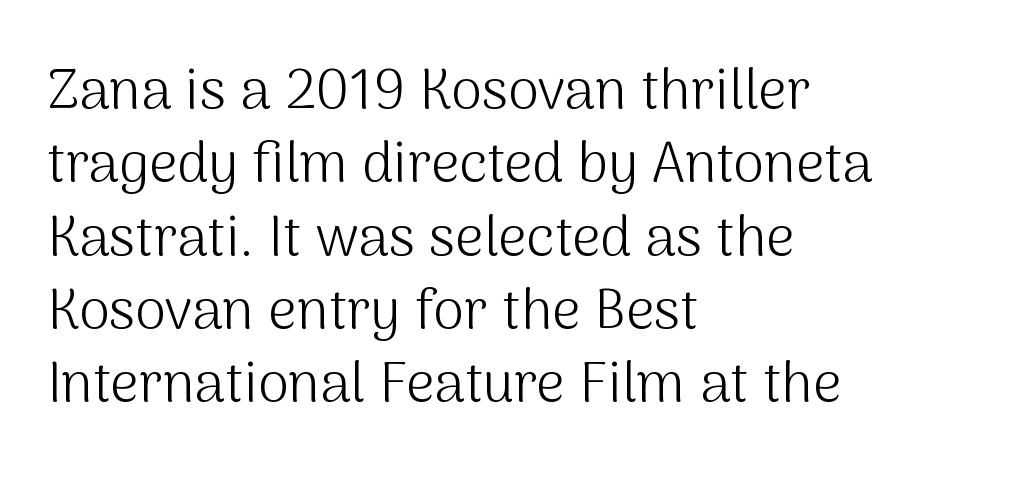
{"serif": "no", "italic": "no", "bold": "no", "weight": "light", "width": "normal", "stroke_contrast": "medium", "x_height": "medium", "monospaced": "no", "underline": "no", "align": "left", "line_spacing": "normal", "line_spacing_ratio": 1.31, "letter_spacing": "normal", "letter_spacing_em": 0.0, "glyph_px": 56}
